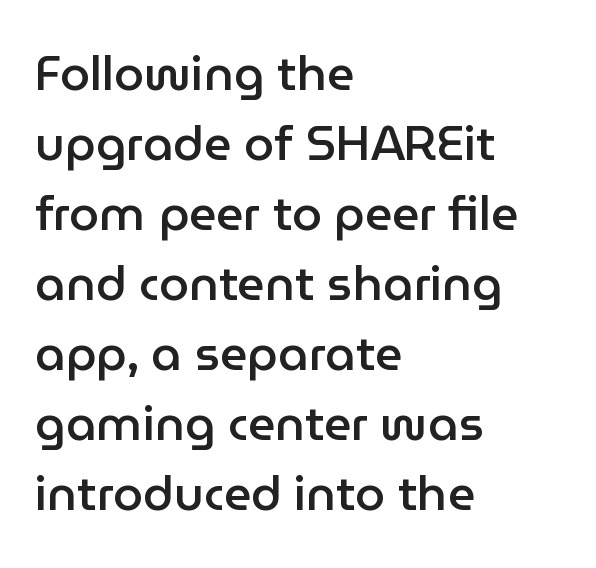
Each letter keeps its own natural width here, so spacing adapts to shape. The gaps between neighbouring characters are ordinary and unremarkable. The rag falls on the right side of this text block. Summary of weight: moderately heavy, a semibold. When letters stand straight like this, we call the style roman or upright.
